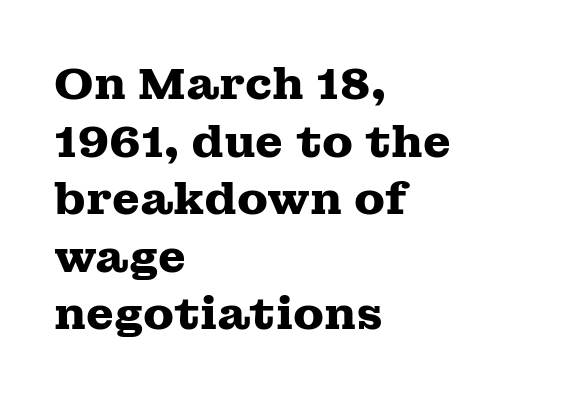
{"serif": "yes", "italic": "no", "bold": "yes", "weight": "heavy", "width": "wide", "stroke_contrast": "medium", "x_height": "medium", "monospaced": "no", "underline": "no", "align": "left", "line_spacing": "normal", "line_spacing_ratio": 1.28, "letter_spacing": "normal", "letter_spacing_em": 0.0, "glyph_px": 45}
